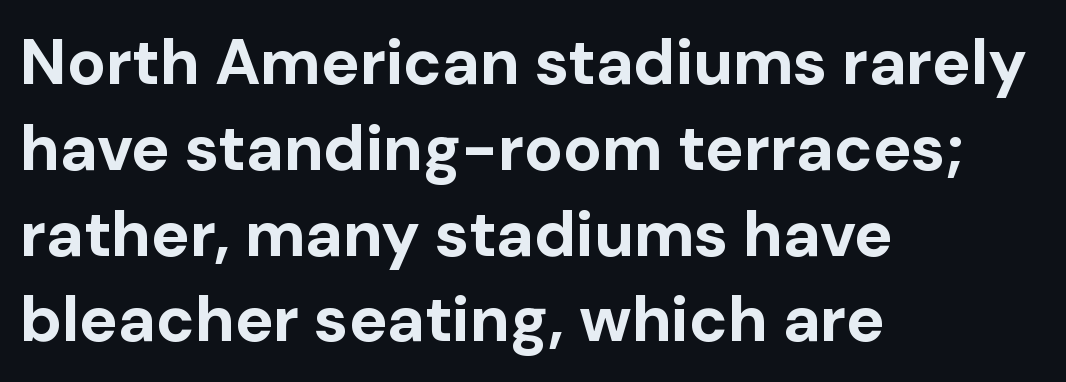
The image shows 64 px bold sans-serif type, upright; set left-aligned, normal line spacing (1.34x), normal letter spacing, not underlined; low stroke contrast and a medium x-height.
